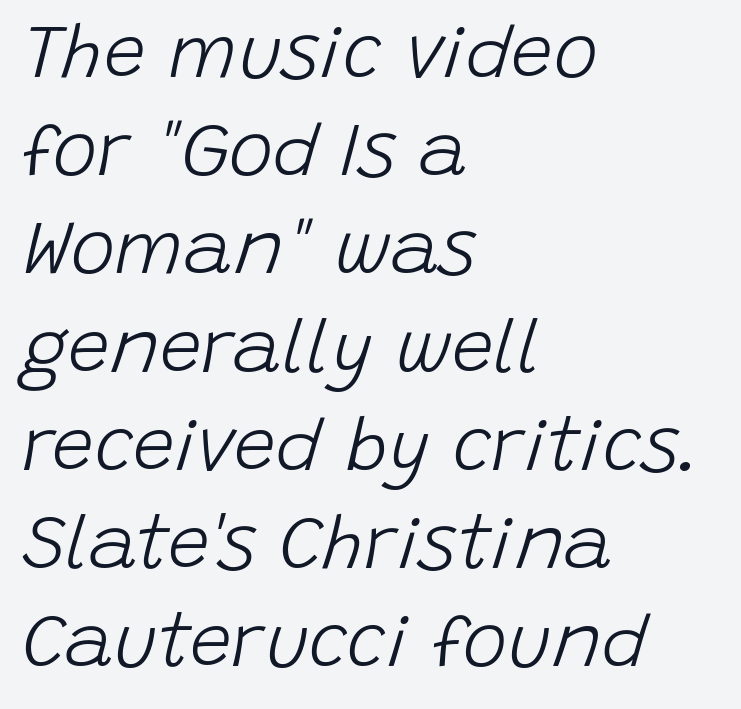
Just letters on the line, the space beneath them empty. This rendering uses left alignment, leaving the right contour irregular. Proportional: the letters do not fall into vertical columns. Successive baselines arrive at the customary interval. Every character sits at an angle, as italics do.
